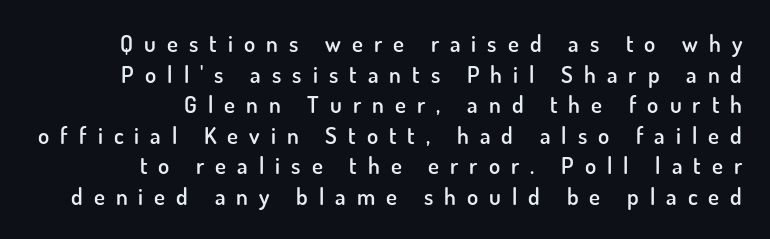
{"italic": "no", "bold": "semi", "underline": "no", "align": "right", "line_spacing": "normal", "line_spacing_ratio": 1.33, "letter_spacing": "wide", "letter_spacing_em": 0.48, "glyph_px": 23}
